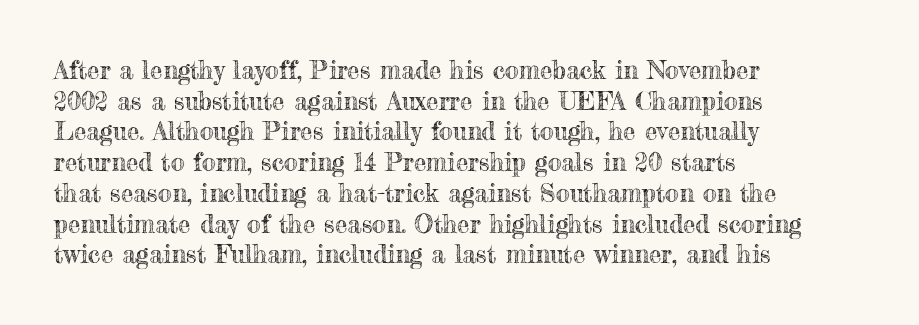
Which margin do the lines hug? The left one — the right edge is uneven. Bare-footed words on every line. Here the glyphs are tracked normally, forming tight word shapes. Does the lettering tilt? It doesn't — this is upright.
